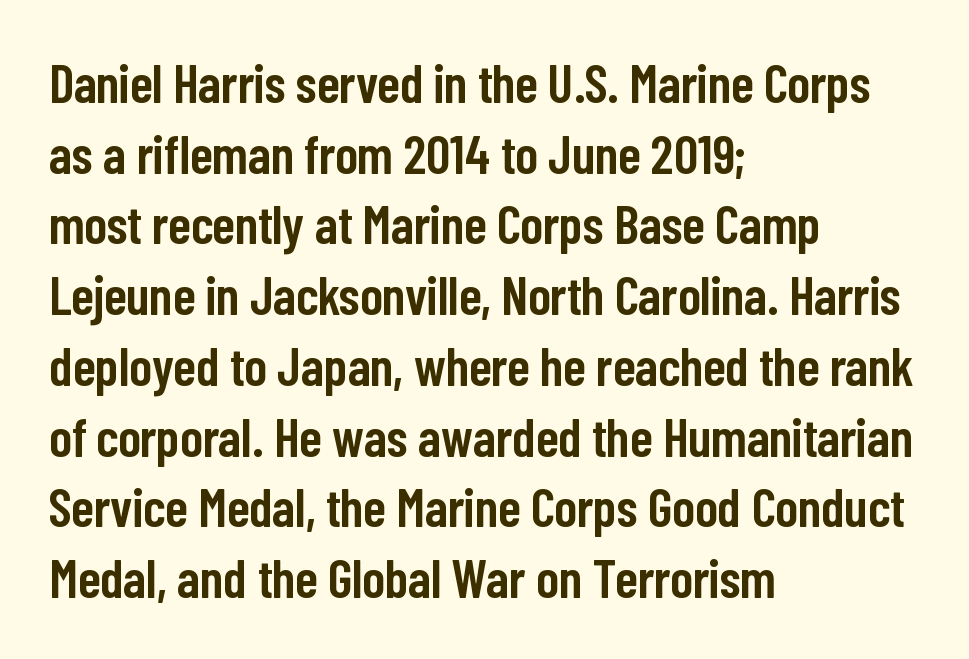
The image shows 54 px semibold, condensed sans-serif type, upright; set left-aligned, normal line spacing (1.31x), normal letter spacing, not underlined; low stroke contrast and a medium x-height.
